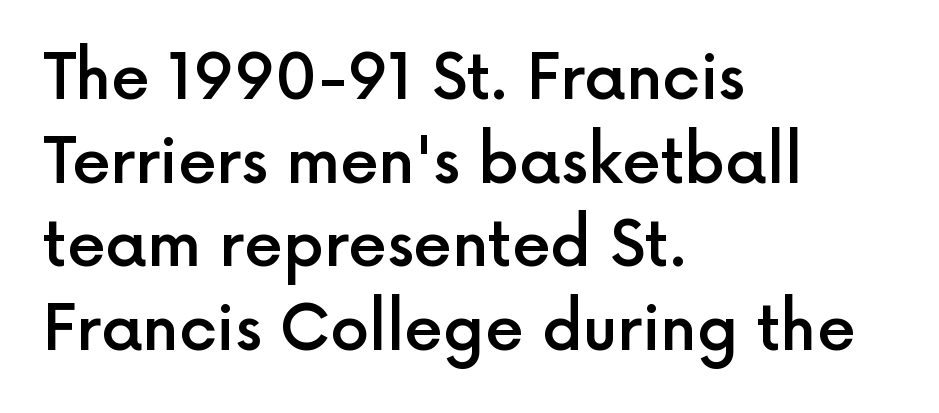
The image shows 62 px semibold sans-serif type, upright; set left-aligned, normal line spacing (1.35x), normal letter spacing, not underlined; a medium x-height.
